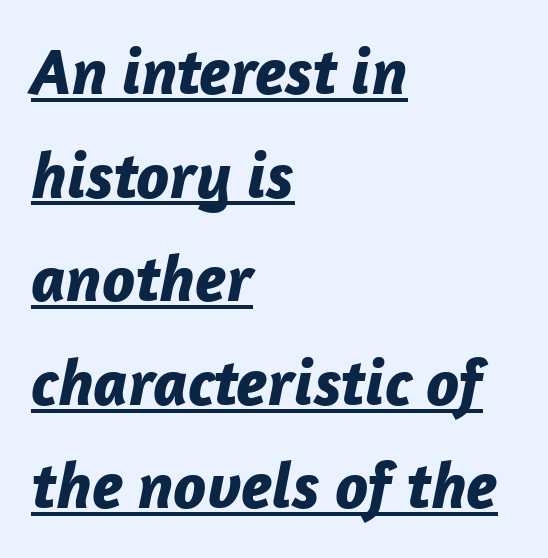
The image shows 66 px bold type, italic (leaning right); set left-aligned, normal line spacing (1.57x), normal letter spacing, underlined; low stroke contrast and a medium x-height.
